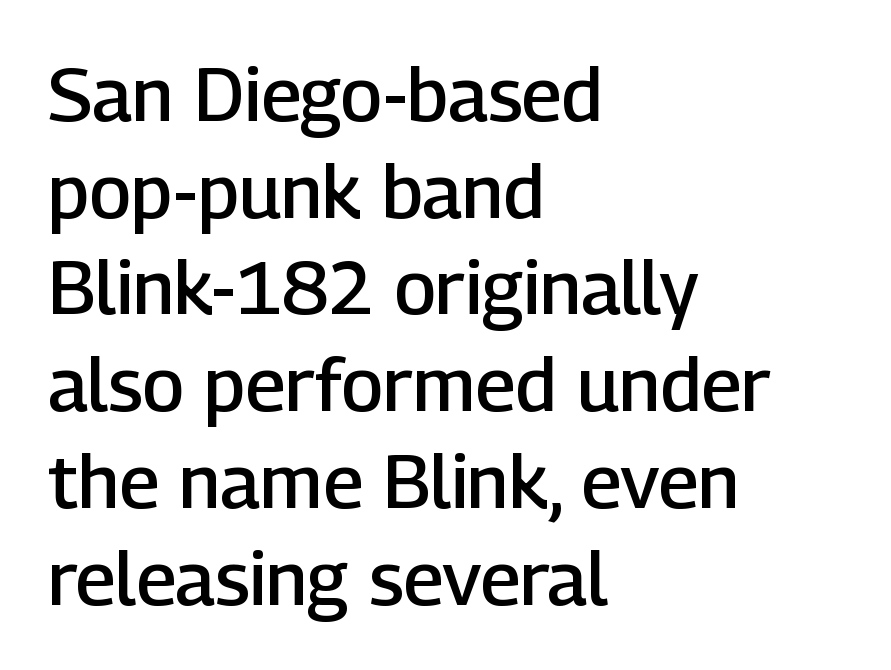
{"serif": "no", "italic": "no", "bold": "semi", "weight": "semibold", "width": "normal", "stroke_contrast": "low", "x_height": "medium", "monospaced": "no", "underline": "no", "align": "left", "line_spacing": "normal", "line_spacing_ratio": 1.29, "letter_spacing": "normal", "letter_spacing_em": 0.0, "glyph_px": 75}
